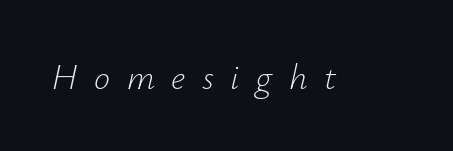
The letters advance in unequal steps, a hallmark of proportional type. This sample uses expanded letter spacing, leaving extra air between glyphs. Each stroke keeps to a modest, everyday thickness or less. The space beneath each line is pristine and unruled.
